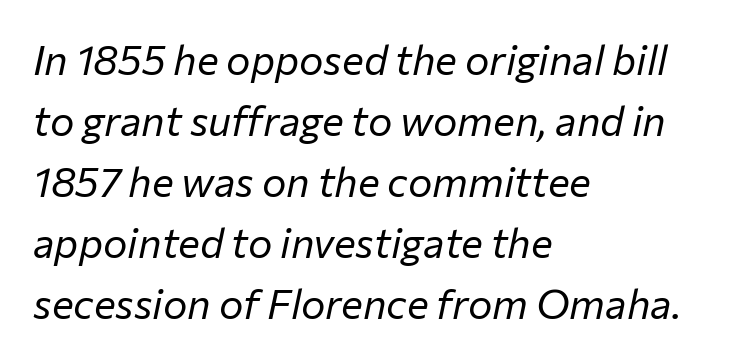
Q: Is the text bold? A: No.
Q: Is the text italic (slanted)? A: Yes, it leans right by about 12 degrees.
Q: Is the text underlined? A: No.
Q: How is the paragraph aligned? A: Left-aligned.
Q: Is the spacing between letters normal or unusually wide? A: Normal.
Q: Is the spacing between lines tight, normal or loose? A: Normal.
Q: Width (condensed, normal, or wide)? A: Normal.
Q: Stroke contrast? A: Low.
Q: x-height? A: Medium.
Q: Monospaced? A: No.
